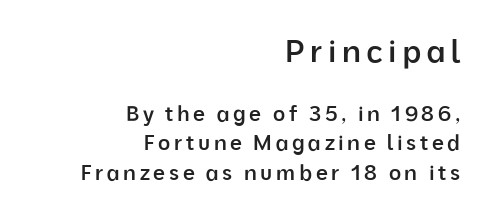
{"serif": "no", "italic": "no", "bold": "semi", "weight": "semibold", "width": "normal", "stroke_contrast": "low", "x_height": "medium", "monospaced": "no", "underline": "no", "align": "right", "line_spacing": "normal", "line_spacing_ratio": 1.41, "larger_block": "first", "size_ratio": 1.48, "glyph_px": 31}
